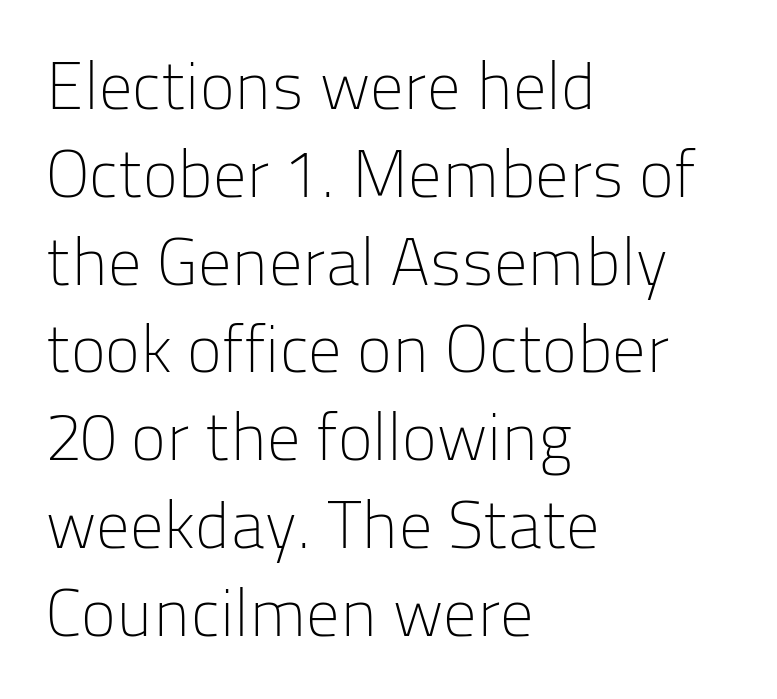
The image shows 66 px light sans-serif type, upright; set left-aligned, normal line spacing (1.33x), normal letter spacing, not underlined; low stroke contrast and a medium x-height.
